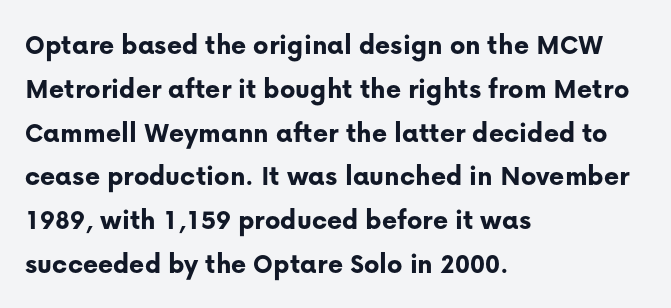
The face used here is a sans, in the tradition of grotesques and geometrics. The compositor pushed each line to the left boundary. A full-strength bold gives these letters their thick strokes. The gap between lines stays unmarked. There is no visible air inserted between adjacent glyphs. The face used here is proportionally spaced, like ordinary book or web type.
